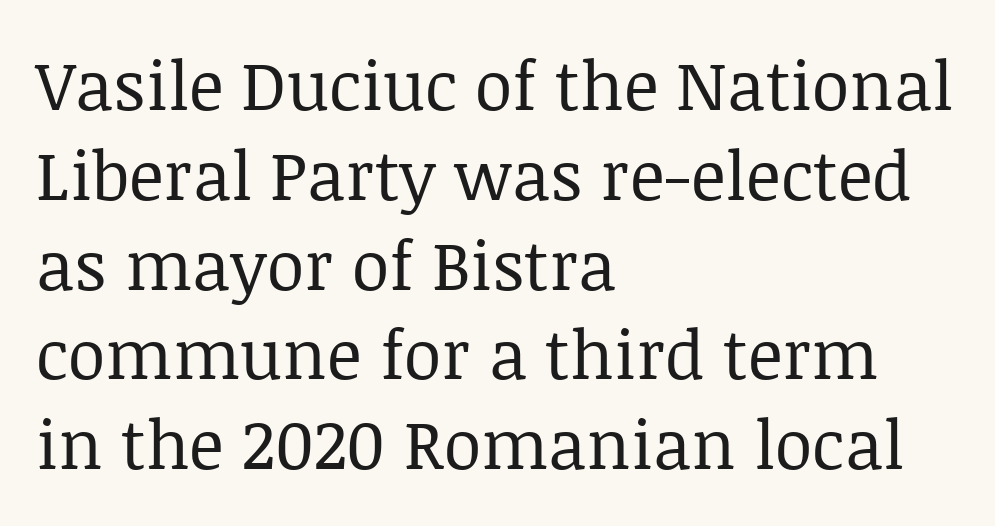
The image shows 68 px regular-weight serif type, upright; set left-aligned, normal line spacing (1.32x), normal letter spacing, not underlined; low stroke contrast and a large x-height.
